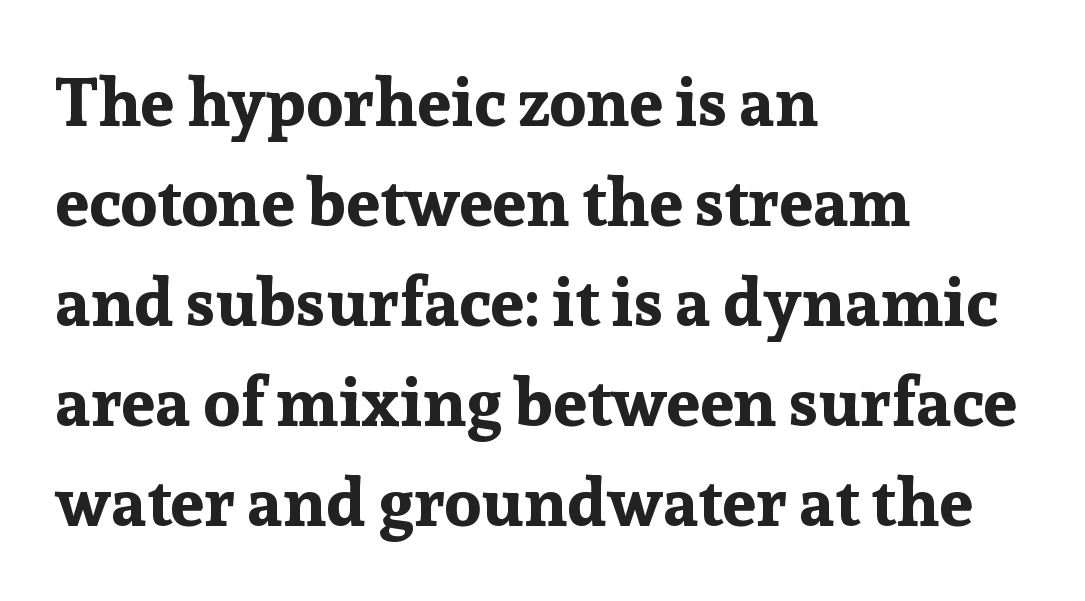
{"serif": "yes", "italic": "no", "bold": "yes", "weight": "bold", "width": "normal", "stroke_contrast": "low", "x_height": "medium", "monospaced": "no", "underline": "no", "align": "left", "line_spacing": "normal", "line_spacing_ratio": 1.47, "letter_spacing": "normal", "letter_spacing_em": 0.0, "glyph_px": 68}
